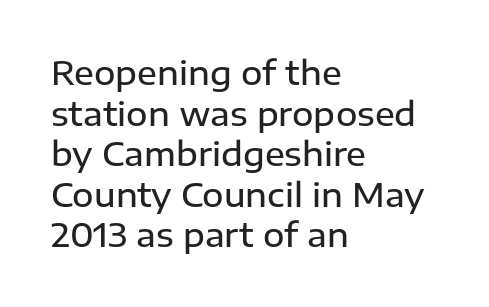
Q: Is the text bold? A: Semi-bold.
Q: Is the text italic (slanted)? A: No, it is upright.
Q: Is the typeface a serif or a sans-serif typeface? A: Sans-serif.
Q: Is the text underlined? A: No.
Q: How is the paragraph aligned? A: Left-aligned.
Q: Is the spacing between letters normal or unusually wide? A: Normal.
Q: Width (condensed, normal, or wide)? A: Normal.
Q: Stroke contrast? A: Low.
Q: x-height? A: Medium.
Q: Monospaced? A: No.
